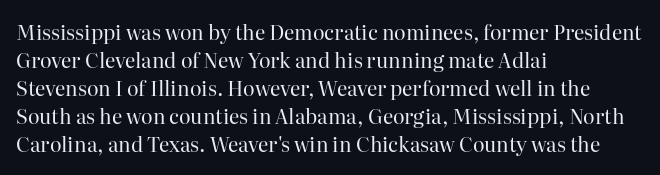
Q: Is the text bold? A: No.
Q: Is the text italic (slanted)? A: No, it is upright.
Q: Is the text underlined? A: No.
Q: How is the paragraph aligned? A: Left-aligned.
Q: Is the spacing between letters normal or unusually wide? A: Normal.
Q: Is the spacing between lines tight, normal or loose? A: Normal.
